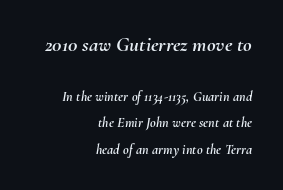
The image shows 21 px text type, italic (leaning right); set right-aligned, loose line spacing (1.9x), normal letter spacing, not underlined; the first (top) block is 1.5x larger.
